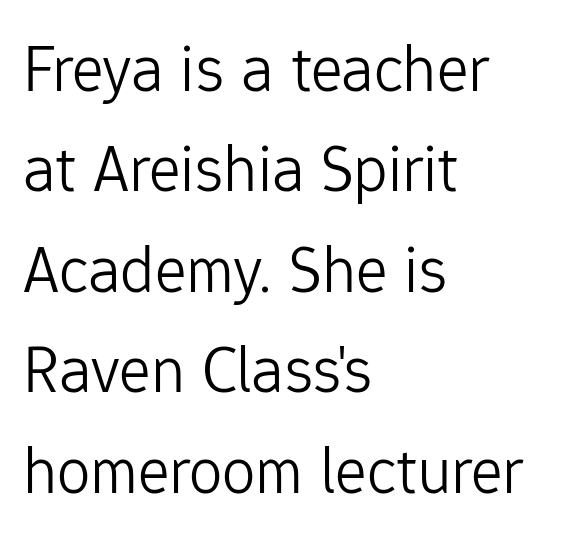
The image shows 67 px light sans-serif type, upright; set left-aligned, normal line spacing (1.5x), normal letter spacing, not underlined; low stroke contrast and a medium x-height.
